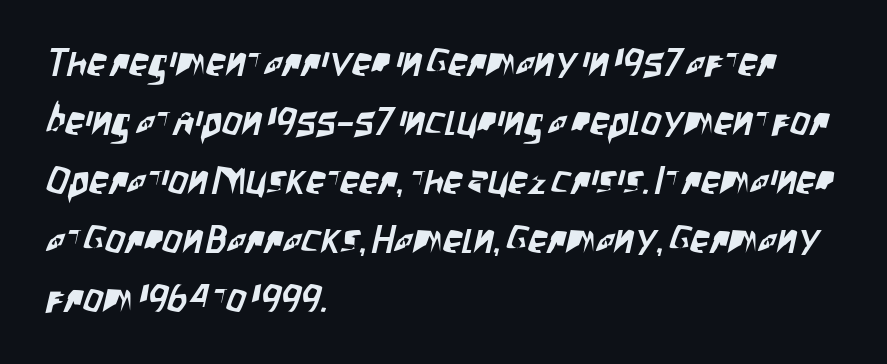
Q: Is the typeface a serif or a sans-serif typeface? A: Sans-serif.
Q: Is the text underlined? A: No.
Q: How is the paragraph aligned? A: Left-aligned.
Q: Is the spacing between letters normal or unusually wide? A: Normal.
Q: Is the spacing between lines tight, normal or loose? A: Normal.
Q: Width (condensed, normal, or wide)? A: Condensed.
Q: Stroke contrast? A: Low.
Q: x-height? A: Large.
Q: Monospaced? A: No.
